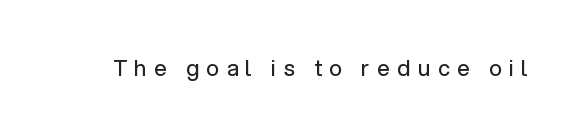
Decoration check: the copy has no underline. Does extra space separate the letters? Yes, quite a lot of it. The specimen reads as upright at a glance. Caption: face not bold, strokes unweighted.
